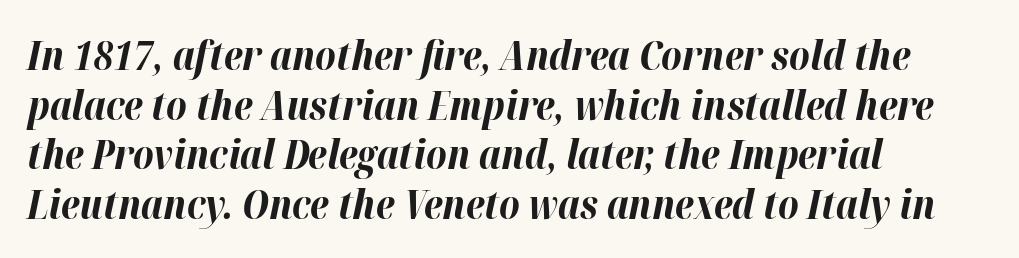
The image shows 40 px bold type, italic (leaning right); set left-aligned, line spacing 1.24x, normal letter spacing, not underlined; high stroke contrast and a medium x-height.
